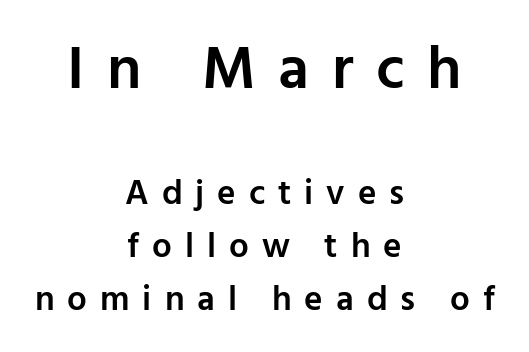
Underlining? Definitely not there. Does the type have serifs? No, each stem ends abruptly. The letters advance in unequal steps, a hallmark of proportional type. The sample has been set in demibold, a notch under bold. The type sits square on the baseline with zero lean. Is the letter spacing exaggerated? Yes — the characters are pushed far apart.
